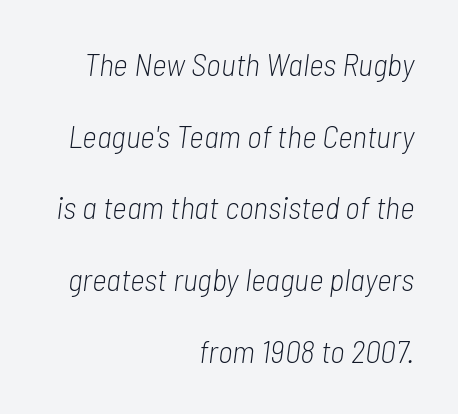
A typesetter would call this proportional, since set widths differ per character. Stems here are at most as thick as an everyday book face. Line endings align vertically; line beginnings do not. Rows of type keep a wide berth in the vertical direction. Plain, unruled lines of type.
